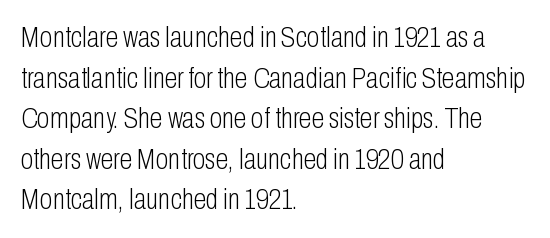
The image shows 29 px light, condensed sans-serif type, upright; set left-aligned, normal line spacing (1.4x), normal letter spacing, not underlined; low stroke contrast and a medium x-height.
